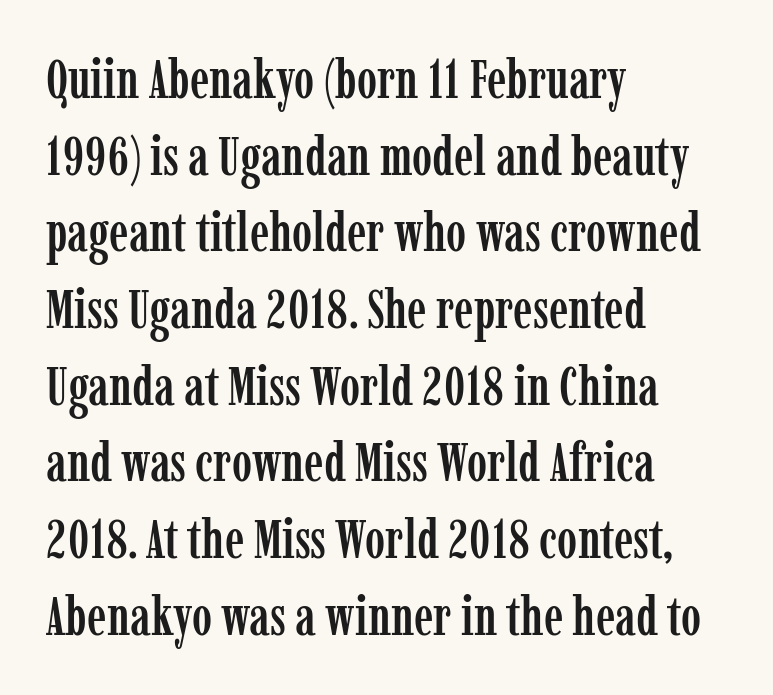
Q: Is the text italic (slanted)? A: No, it is upright.
Q: Is the typeface a serif or a sans-serif typeface? A: Serif.
Q: Is the text underlined? A: No.
Q: How is the paragraph aligned? A: Left-aligned.
Q: Is the spacing between letters normal or unusually wide? A: Normal.
Q: Is the spacing between lines tight, normal or loose? A: Normal.
Q: Width (condensed, normal, or wide)? A: Condensed.
Q: Stroke contrast? A: Low.
Q: x-height? A: Medium.
Q: Monospaced? A: No.
